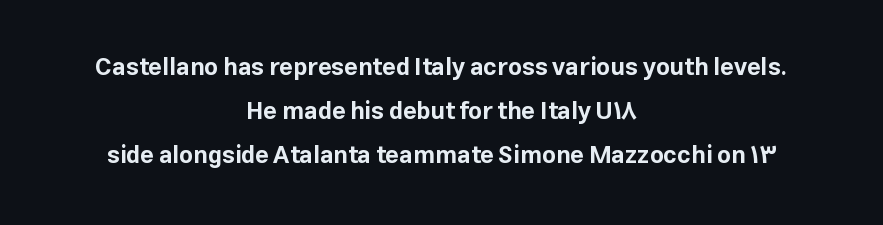
The image shows 24 px bold type, upright; set centered, line spacing 1.84x, normal letter spacing, not underlined.
